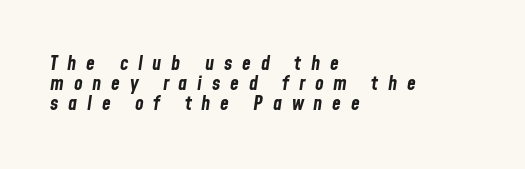
{"italic": "yes", "lean": "right", "slant_degrees": 8, "bold": "yes", "underline": "no", "align": "left", "line_spacing": "tight", "line_spacing_ratio": 1.0, "letter_spacing": "wide", "letter_spacing_em": 0.49, "glyph_px": 20}
